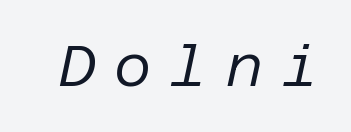
{"italic": "yes", "lean": "right", "slant_degrees": 12, "bold": "no", "weight": "regular", "width": "normal", "stroke_contrast": "low", "x_height": "large", "underline": "no", "letter_spacing": "wide", "letter_spacing_em": 0.33, "glyph_px": 57}
